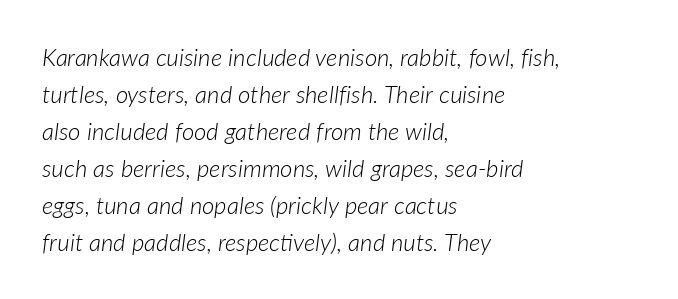
{"italic": "yes", "lean": "right", "slant_degrees": 7, "bold": "no", "underline": "no", "align": "left", "line_spacing": "normal", "line_spacing_ratio": 1.54, "letter_spacing": "normal", "letter_spacing_em": 0.0, "glyph_px": 24}
